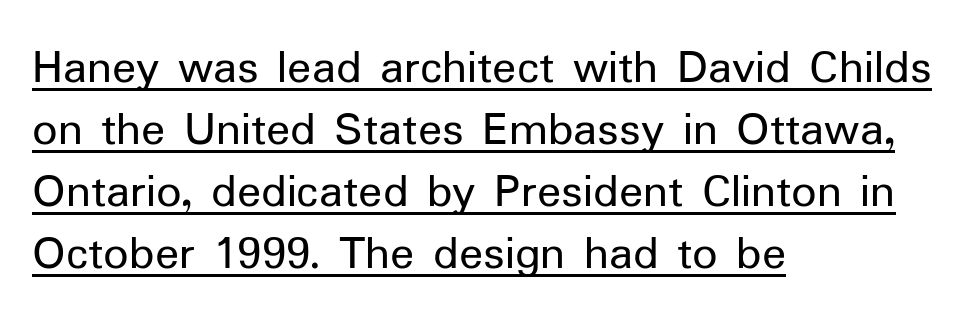
The glyphs are accompanied by a horizontal stroke just below them. Here the designer chose a conventional face with non-uniform glyph widths. This is the regular roman posture of the typeface. Default kerning and tracking; the words read as compact shapes. Bold? No — there's no thickening of the strokes.
